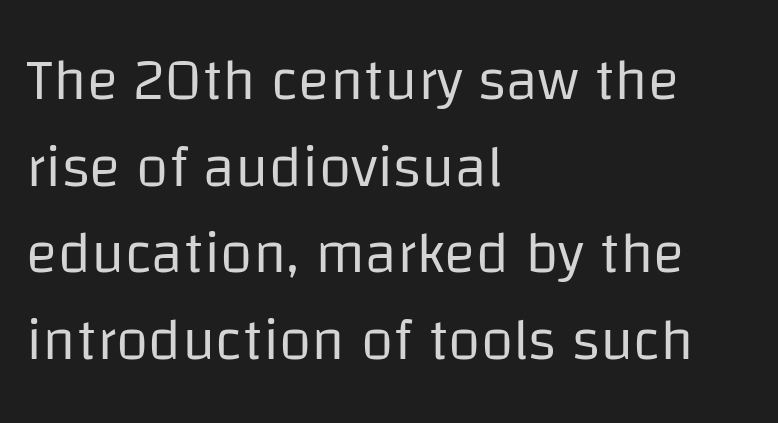
Q: Is the text bold? A: No.
Q: Is the text italic (slanted)? A: No, it is upright.
Q: Is the typeface a serif or a sans-serif typeface? A: Sans-serif.
Q: Is the text underlined? A: No.
Q: How is the paragraph aligned? A: Left-aligned.
Q: Is the spacing between letters normal or unusually wide? A: Normal.
Q: Is the spacing between lines tight, normal or loose? A: Normal.
Q: Width (condensed, normal, or wide)? A: Normal.
Q: Stroke contrast? A: Low.
Q: x-height? A: Large.
Q: Monospaced? A: No.
